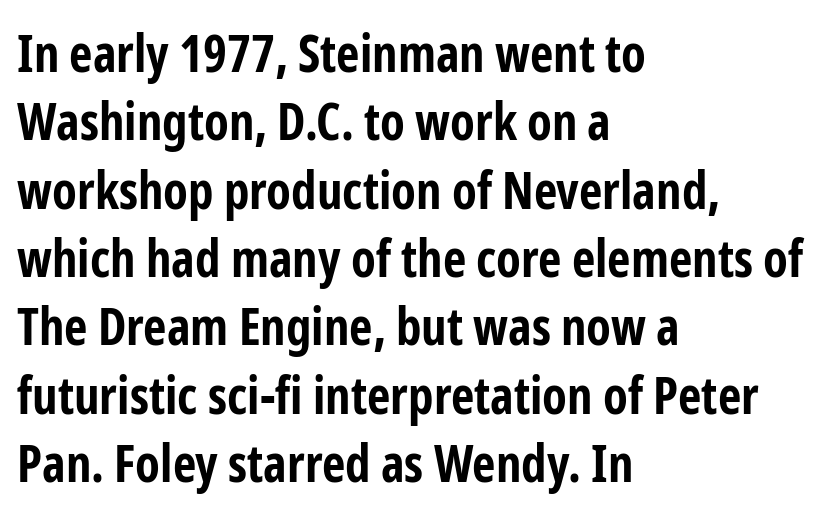
The image shows 51 px bold, condensed sans-serif type, upright; set left-aligned, normal line spacing (1.34x), normal letter spacing, not underlined; low stroke contrast and a medium x-height.
